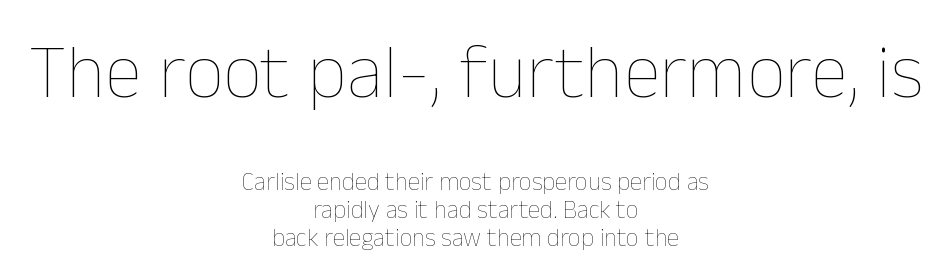
{"italic": "no", "bold": "no", "weight": "thin", "width": "normal", "stroke_contrast": "low", "x_height": "medium", "monospaced": "no", "underline": "no", "align": "center", "line_spacing": "tight", "line_spacing_ratio": 1.11, "letter_spacing": "normal", "letter_spacing_em": 0.0, "larger_block": "first", "size_ratio": 3.04, "glyph_px": 76}
